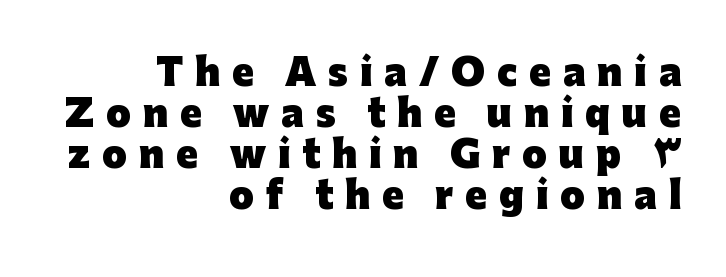
Q: Is the text bold? A: Yes.
Q: Is the text italic (slanted)? A: No, it is upright.
Q: Is the typeface a serif or a sans-serif typeface? A: Sans-serif.
Q: Is the text underlined? A: No.
Q: How is the paragraph aligned? A: Right-aligned.
Q: Is the spacing between letters normal or unusually wide? A: Unusually wide.
Q: Is the spacing between lines tight, normal or loose? A: Tight.
Q: Width (condensed, normal, or wide)? A: Normal.
Q: Stroke contrast? A: Low.
Q: x-height? A: Medium.
Q: Monospaced? A: No.
